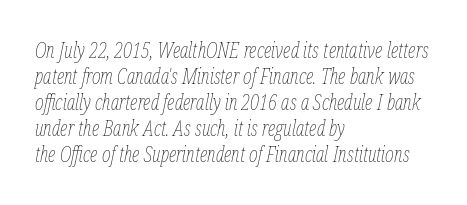
The image shows 21 px text type, italic (leaning right); set left-aligned, line spacing 1.24x, normal letter spacing, not underlined.
